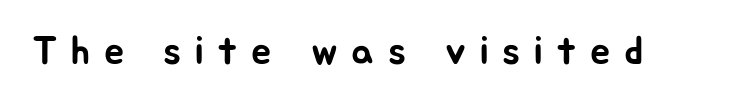
The image shows 40 px sans-serif type, upright; set unusually wide letter spacing (+0.34 em), not underlined; low stroke contrast and a medium x-height.
